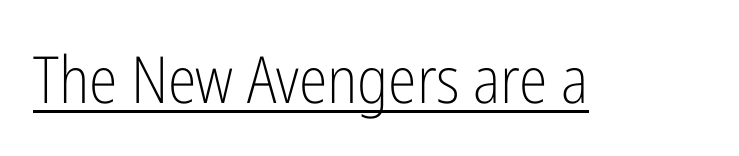
Q: Is the text bold? A: No.
Q: Is the text italic (slanted)? A: No, it is upright.
Q: Is the typeface a serif or a sans-serif typeface? A: Sans-serif.
Q: Is the text underlined? A: Yes.
Q: Is the spacing between letters normal or unusually wide? A: Normal.
Q: Width (condensed, normal, or wide)? A: Condensed.
Q: Stroke contrast? A: Low.
Q: x-height? A: Medium.
Q: Monospaced? A: No.
